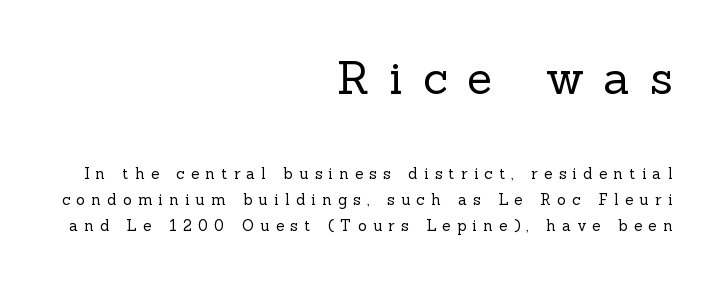
Q: Is the text bold? A: No.
Q: Is the text italic (slanted)? A: No, it is upright.
Q: Is the typeface a serif or a sans-serif typeface? A: Serif.
Q: Is the text underlined? A: No.
Q: How is the paragraph aligned? A: Right-aligned.
Q: Is the spacing between letters normal or unusually wide? A: Unusually wide.
Q: Which block of text is set in a larger size, the first (top) or the second (bottom)? A: The first (top) one.
Q: Width (condensed, normal, or wide)? A: Normal.
Q: x-height? A: Medium.
Q: Monospaced? A: No.
